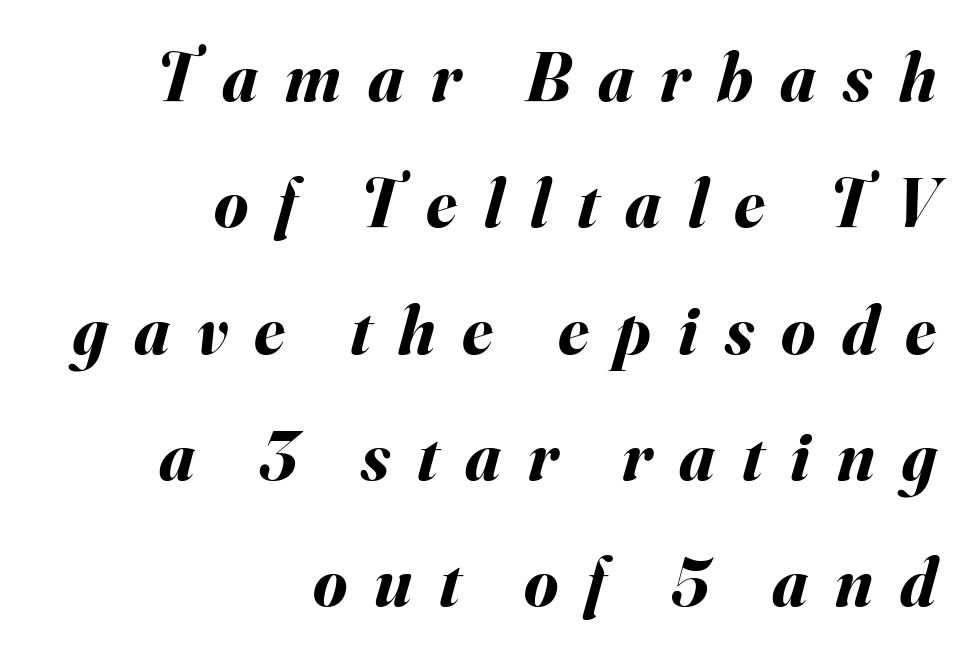
{"italic": "yes", "lean": "right", "slant_degrees": 16, "bold": "yes", "weight": "bold", "width": "normal", "stroke_contrast": "medium", "x_height": "small", "monospaced": "no", "underline": "no", "align": "right", "line_spacing_ratio": 1.83, "letter_spacing": "wide", "letter_spacing_em": 0.39, "glyph_px": 69}
